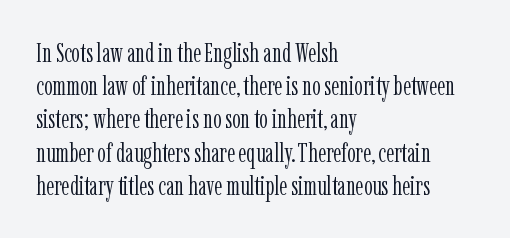
{"italic": "no", "bold": "no", "underline": "no", "align": "left", "line_spacing_ratio": 1.23, "letter_spacing": "normal", "letter_spacing_em": 0.0, "glyph_px": 27}
